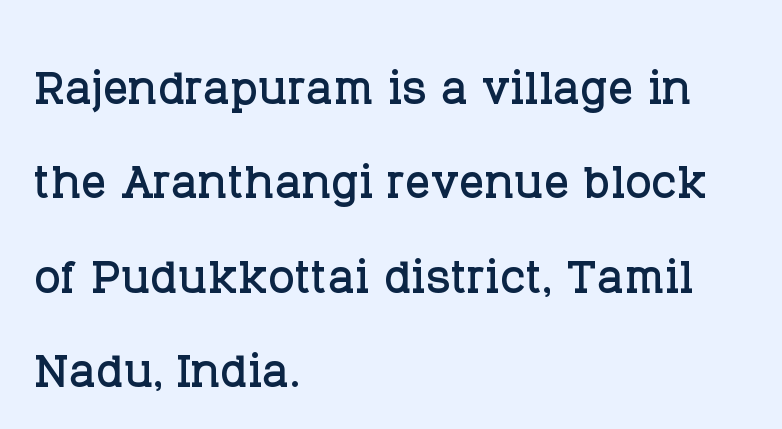
Q: Is the text italic (slanted)? A: No, it is upright.
Q: Is the typeface a serif or a sans-serif typeface? A: Serif.
Q: Is the text underlined? A: No.
Q: How is the paragraph aligned? A: Left-aligned.
Q: Is the spacing between letters normal or unusually wide? A: Normal.
Q: Is the spacing between lines tight, normal or loose? A: Normal.
Q: Width (condensed, normal, or wide)? A: Normal.
Q: Stroke contrast? A: Low.
Q: x-height? A: Large.
Q: Monospaced? A: No.
